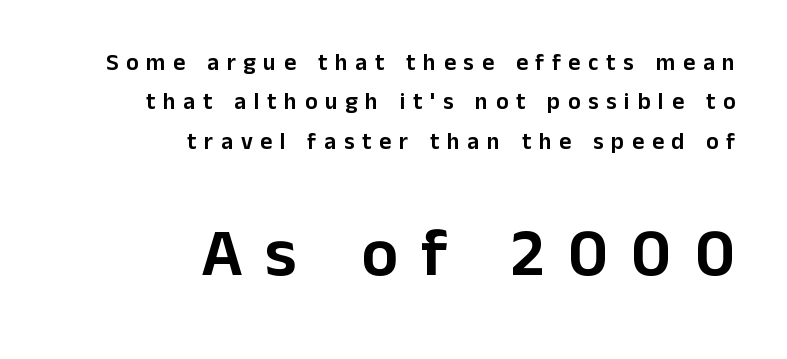
You get the small type first, then a jump to larger type. Looks like regular typesetting: each glyph gets only the width it needs. No word sits above an underline. Ordinary non-slanted type is in use. Short and long lines alike share a common ending point at right.
